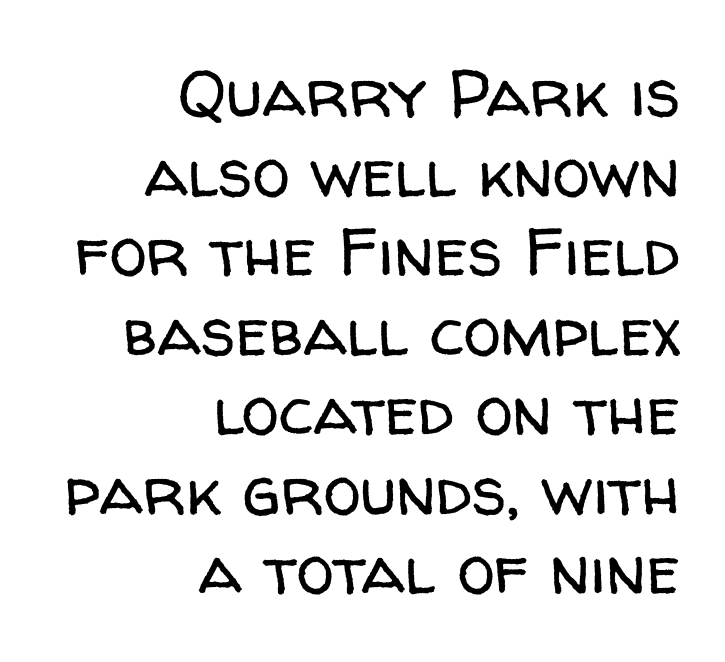
Q: Is the text bold? A: No.
Q: Is the text italic (slanted)? A: No, it is upright.
Q: Is the typeface a serif or a sans-serif typeface? A: Sans-serif.
Q: Is the text underlined? A: No.
Q: How is the paragraph aligned? A: Right-aligned.
Q: Is the spacing between letters normal or unusually wide? A: Normal.
Q: Width (condensed, normal, or wide)? A: Normal.
Q: Stroke contrast? A: Low.
Q: x-height? A: Medium.
Q: Monospaced? A: No.
